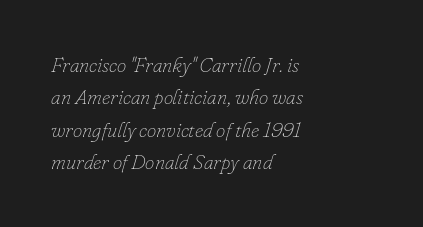
Observe the ordinary spacing: letters are neighbours, not strangers. Reading down the block, your eye returns to a fixed left position each line. A light-to-regular cut is what we see here. Check the space under the baseline: it is left empty. The line-height multiplier appears to be the usual default.
